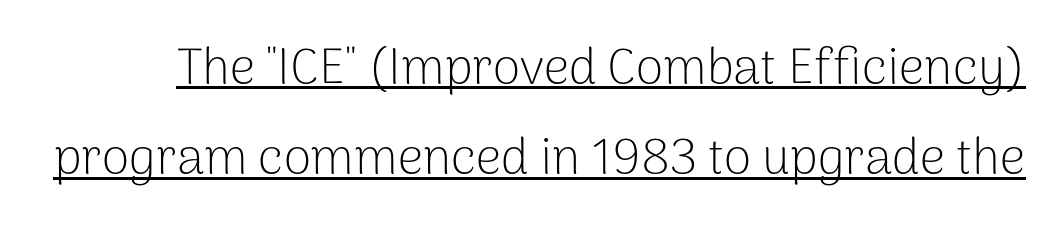
Q: Is the text bold? A: No.
Q: Is the text italic (slanted)? A: No, it is upright.
Q: Is the typeface a serif or a sans-serif typeface? A: Sans-serif.
Q: Is the text underlined? A: Yes.
Q: Is the spacing between letters normal or unusually wide? A: Normal.
Q: Width (condensed, normal, or wide)? A: Normal.
Q: Stroke contrast? A: Low.
Q: x-height? A: Medium.
Q: Monospaced? A: No.
